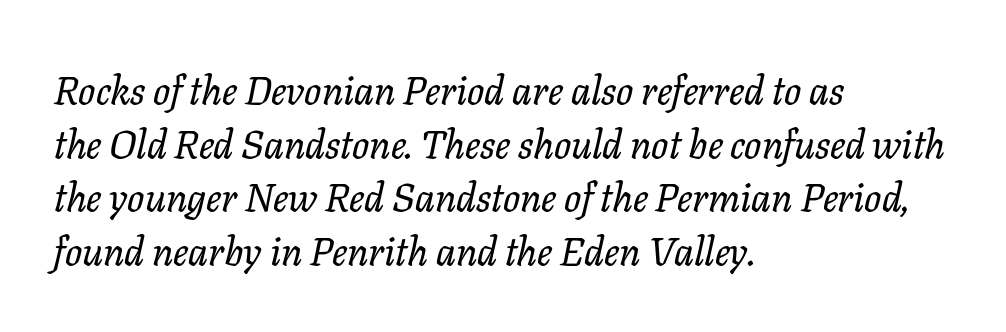
Bare-footed words on every line. Each word holds together tightly as a unit, with standard inter-letter gaps. These lines sit exactly where default settings would place them. The rendering anchors every line to the left-hand side. The passage shown is typed in a proportional face where columns would drift.
